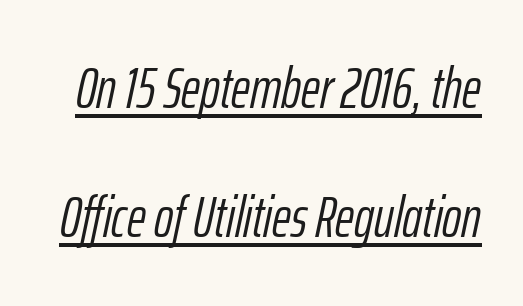
The image shows 58 px light, condensed type, italic (leaning right); set loose line spacing (2.23x), normal letter spacing, underlined; low stroke contrast and a medium x-height.
